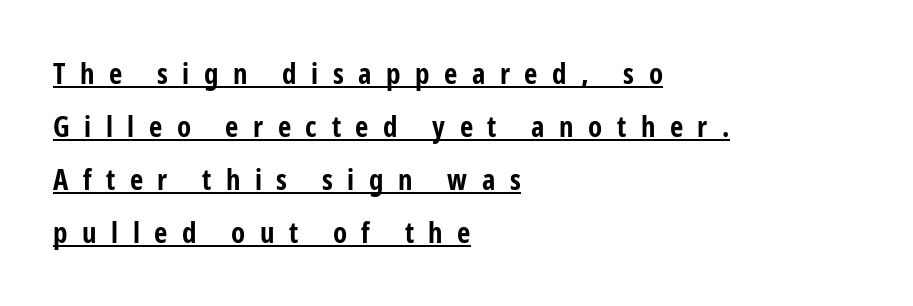
The image shows 29 px bold, condensed sans-serif type, upright; set left-aligned, line spacing 1.83x, unusually wide letter spacing (+0.5 em), underlined; low stroke contrast and a medium x-height.
